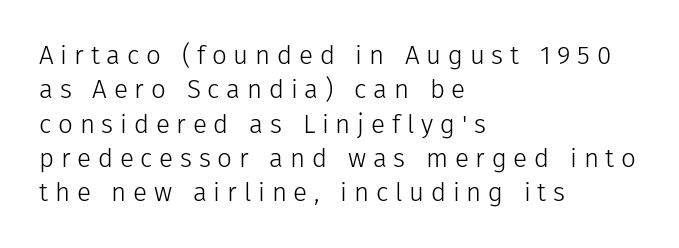
{"italic": "no", "bold": "no", "underline": "no", "align": "left", "line_spacing": "normal", "line_spacing_ratio": 1.32, "letter_spacing": "wide", "letter_spacing_em": 0.26, "glyph_px": 26}
